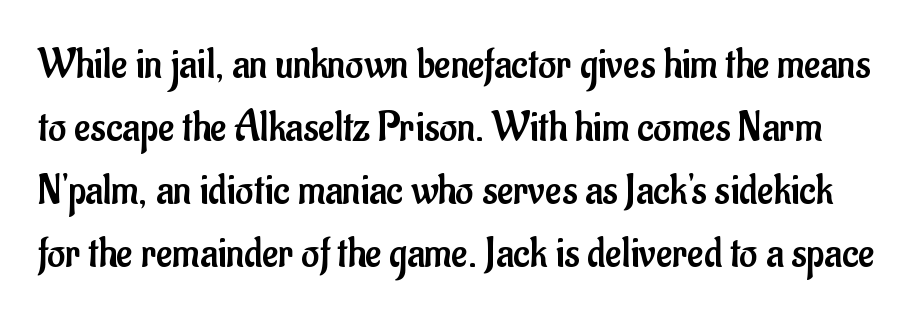
Anything drawn beneath the words? Only blank space. The font is comparable to plain body text, perhaps lighter. Unlike italic type, these characters show no tilt at all. The face used here is proportionally spaced, like ordinary book or web type. The passage shown is typeset with a sans-serif family.
